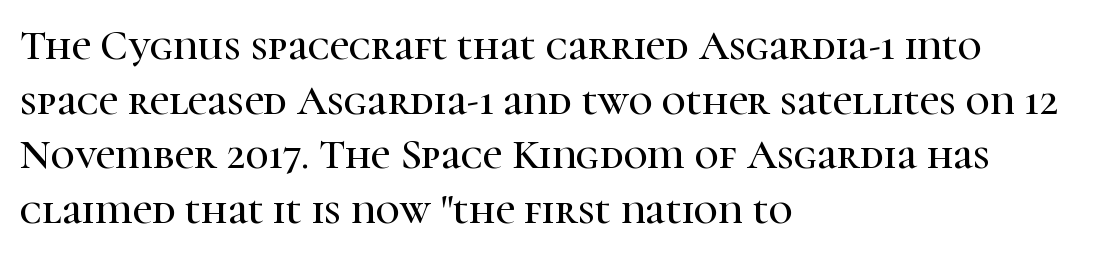
{"serif": "yes", "italic": "no", "width": "normal", "stroke_contrast": "high", "x_height": "medium", "monospaced": "no", "underline": "no", "align": "left", "line_spacing": "normal", "line_spacing_ratio": 1.3, "letter_spacing": "normal", "letter_spacing_em": 0.0, "glyph_px": 42}
